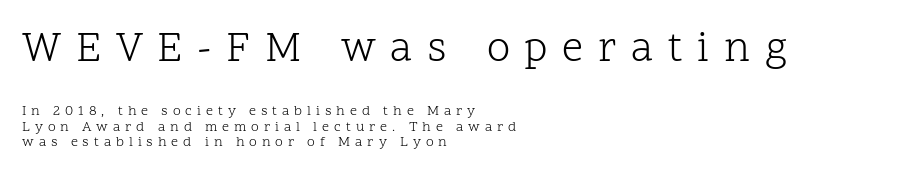
Q: Is the text bold? A: No.
Q: Is the text italic (slanted)? A: No, it is upright.
Q: Is the typeface a serif or a sans-serif typeface? A: Serif.
Q: Is the text underlined? A: No.
Q: How is the paragraph aligned? A: Left-aligned.
Q: Is the spacing between letters normal or unusually wide? A: Unusually wide.
Q: Is the spacing between lines tight, normal or loose? A: Tight.
Q: Which block of text is set in a larger size, the first (top) or the second (bottom)? A: The first (top) one.
Q: Width (condensed, normal, or wide)? A: Normal.
Q: Stroke contrast? A: Low.
Q: x-height? A: Medium.
Q: Monospaced? A: No.
